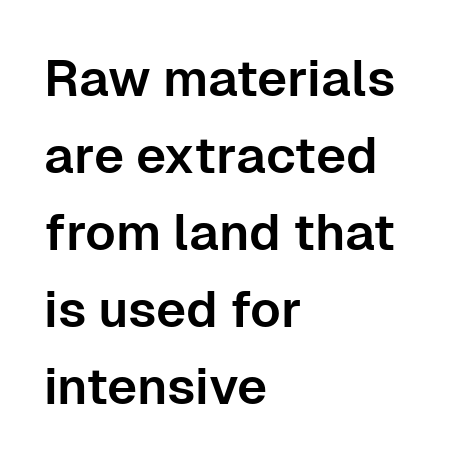
The image shows 51 px sans-serif type, upright; set left-aligned, normal line spacing (1.51x), normal letter spacing, not underlined; low stroke contrast and a medium x-height.
